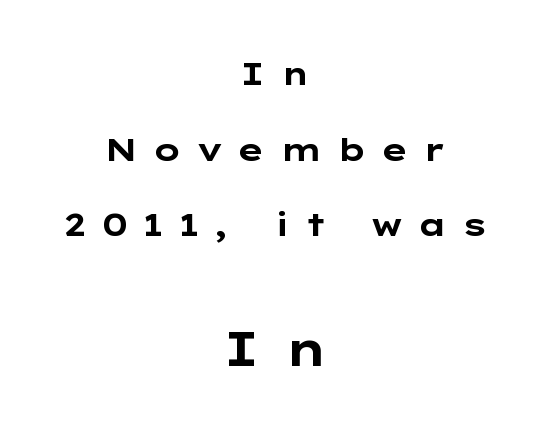
If you measured baseline to baseline, you'd find a long distance. Observe the wide spacing: letters keep a clear distance from each other. Does the type have serifs? No, each stem ends abruptly. Check under the words: just untouched page. If you drew a line through each stem, it would be perfectly vertical.
